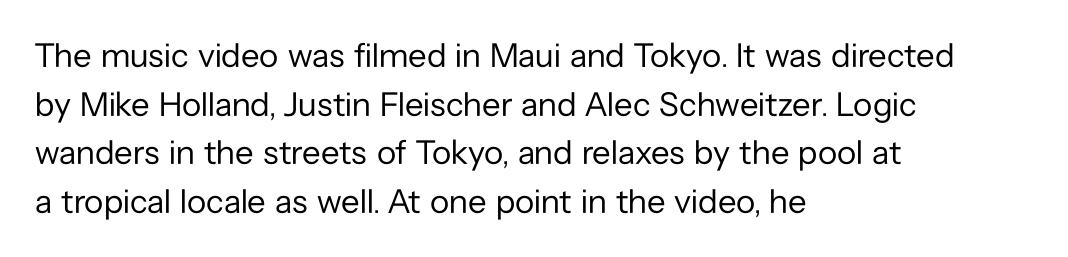
Q: Is the text bold? A: No.
Q: Is the text italic (slanted)? A: No, it is upright.
Q: Is the typeface a serif or a sans-serif typeface? A: Sans-serif.
Q: Is the text underlined? A: No.
Q: How is the paragraph aligned? A: Left-aligned.
Q: Is the spacing between letters normal or unusually wide? A: Normal.
Q: Is the spacing between lines tight, normal or loose? A: Normal.
Q: Width (condensed, normal, or wide)? A: Normal.
Q: Stroke contrast? A: Low.
Q: x-height? A: Medium.
Q: Monospaced? A: No.
